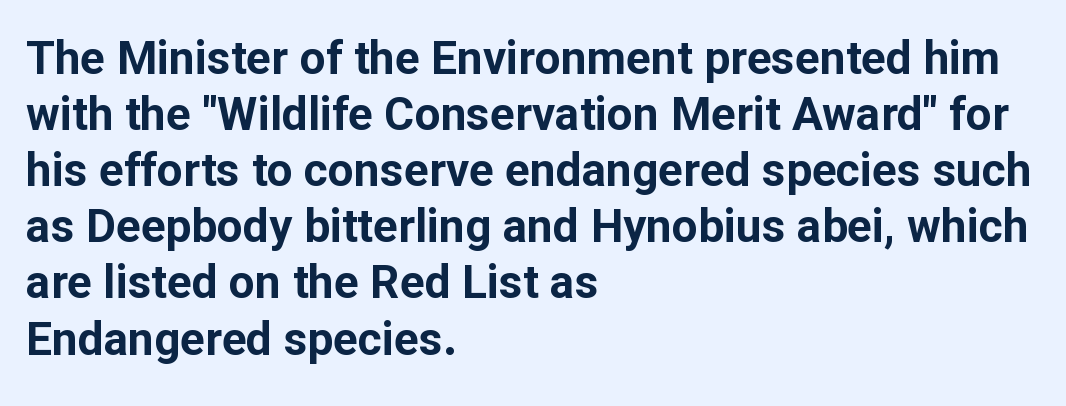
Notice how the stems are strictly vertical — no italics here. The letters advance in unequal steps, a hallmark of proportional type. Has an underline been added? It has not. Nothing unusual about the tracking: characters are spaced as the font intends.
